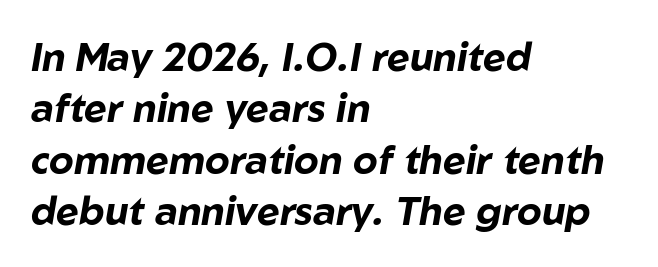
The image shows 39 px bold type, italic (leaning right); set left-aligned, normal line spacing (1.32x), normal letter spacing, not underlined; low stroke contrast and a medium x-height.
